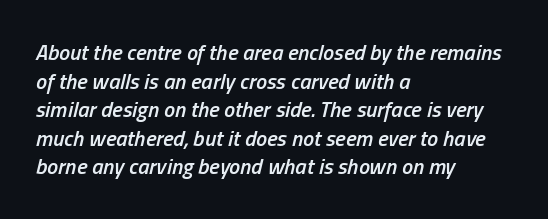
The image shows 22 px text type, italic (leaning right); set left-aligned, normal line spacing (1.3x), normal letter spacing, not underlined.
